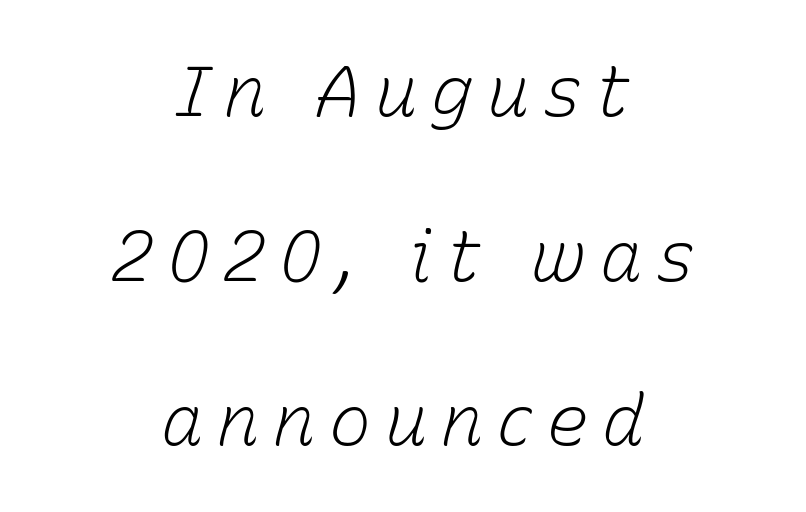
Q: Is the text bold? A: No.
Q: Is the text italic (slanted)? A: Yes, it leans right by about 15 degrees.
Q: Is the text underlined? A: No.
Q: How is the paragraph aligned? A: Centered.
Q: Is the spacing between lines tight, normal or loose? A: Loose.
Q: Width (condensed, normal, or wide)? A: Normal.
Q: Stroke contrast? A: Low.
Q: x-height? A: Medium.
Q: Monospaced? A: No.
